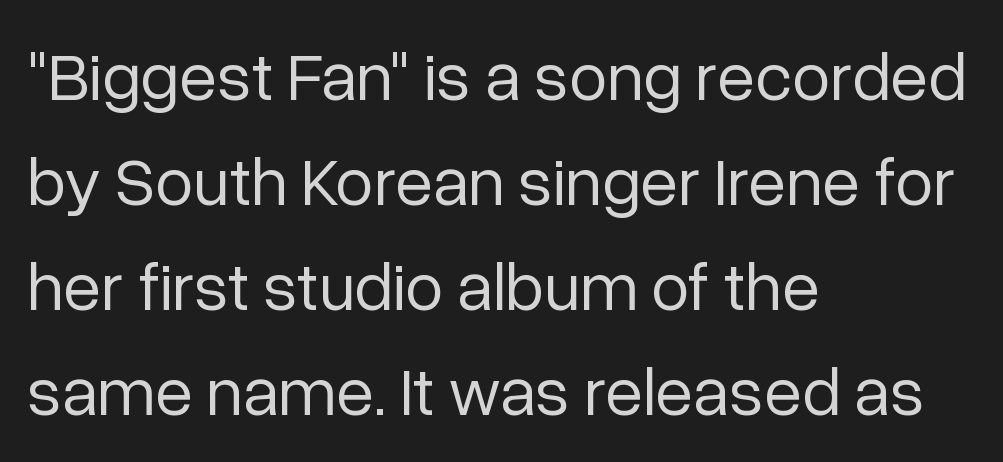
Q: Is the text bold? A: No.
Q: Is the text italic (slanted)? A: No, it is upright.
Q: Is the typeface a serif or a sans-serif typeface? A: Sans-serif.
Q: Is the text underlined? A: No.
Q: How is the paragraph aligned? A: Left-aligned.
Q: Is the spacing between letters normal or unusually wide? A: Normal.
Q: Is the spacing between lines tight, normal or loose? A: Normal.
Q: Width (condensed, normal, or wide)? A: Normal.
Q: Stroke contrast? A: Low.
Q: x-height? A: Medium.
Q: Monospaced? A: No.
